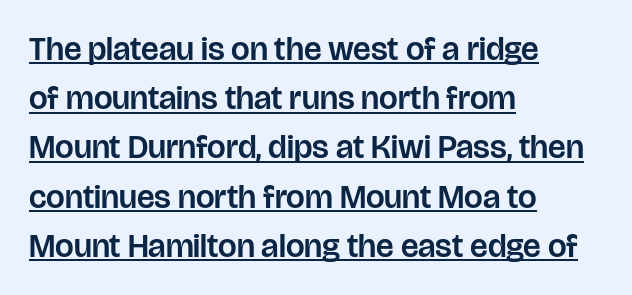
Q: Is the text italic (slanted)? A: No, it is upright.
Q: Is the typeface a serif or a sans-serif typeface? A: Sans-serif.
Q: Is the text underlined? A: Yes.
Q: How is the paragraph aligned? A: Left-aligned.
Q: Is the spacing between letters normal or unusually wide? A: Normal.
Q: Is the spacing between lines tight, normal or loose? A: Normal.
Q: Width (condensed, normal, or wide)? A: Normal.
Q: Stroke contrast? A: Low.
Q: x-height? A: Large.
Q: Monospaced? A: No.
